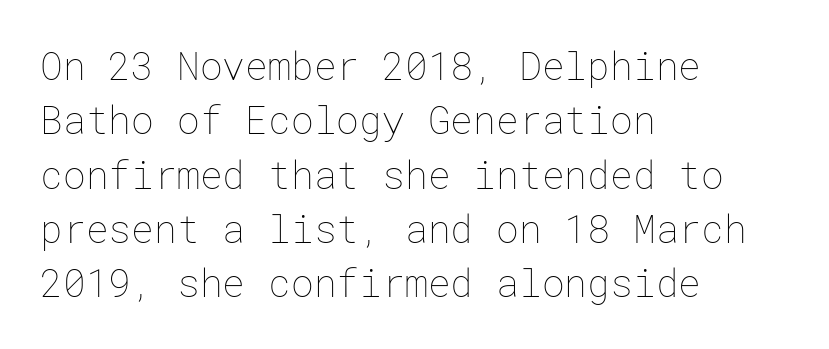
{"italic": "no", "bold": "no", "weight": "thin", "width": "normal", "stroke_contrast": "low", "x_height": "medium", "underline": "no", "align": "left", "line_spacing": "normal", "line_spacing_ratio": 1.43, "letter_spacing": "normal", "letter_spacing_em": 0.0, "glyph_px": 38}
